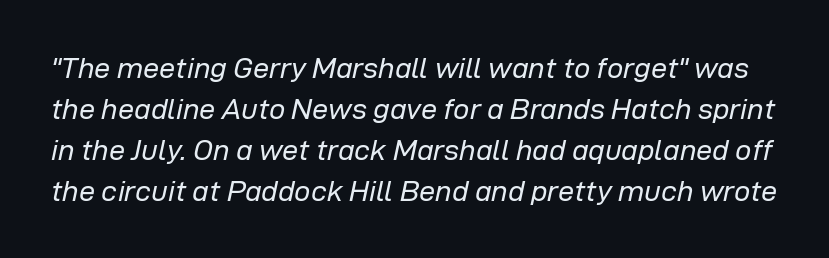
Observe the lean: these are italic letterforms. Is this a fixed-width face? No — the glyphs have proportional, varying widths. The weight tops out at a normal text grade. Students, observe: this is what conventionally led text looks like. Glyph-to-glyph distance matches everyday printed text. Only glyphs here, with clear space below each row.
